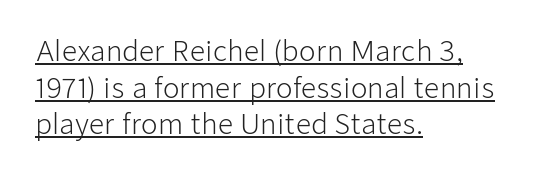
The image shows 27 px text type, upright; set left-aligned, normal line spacing (1.36x), normal letter spacing, underlined.
